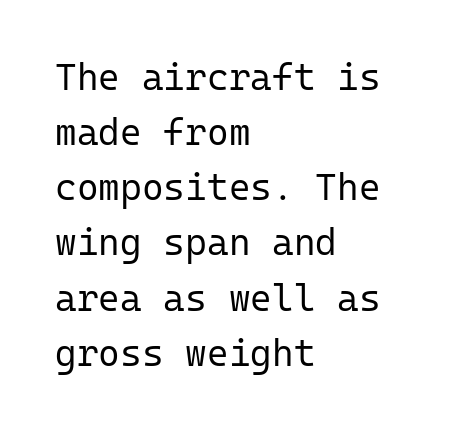
The image shows 37 px regular-weight sans-serif type, upright, monospaced; set left-aligned, normal line spacing (1.49x), normal letter spacing, not underlined; low stroke contrast and a medium x-height.
